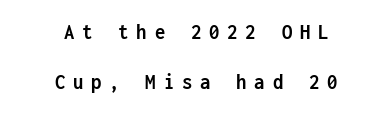
{"italic": "no", "bold": "yes", "underline": "no", "align": "center", "line_spacing": "loose", "line_spacing_ratio": 2.18, "letter_spacing": "wide", "letter_spacing_em": 0.34, "glyph_px": 23}
